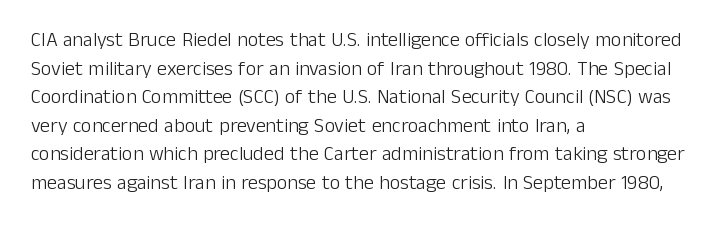
Honestly, the letter spacing is just normal — you wouldn't notice it. Every row of glyphs begins at an identical x-position on the left. The lettering holds an erect, upright posture throughout. A typesetter would call this leading conventional body-copy spacing.
